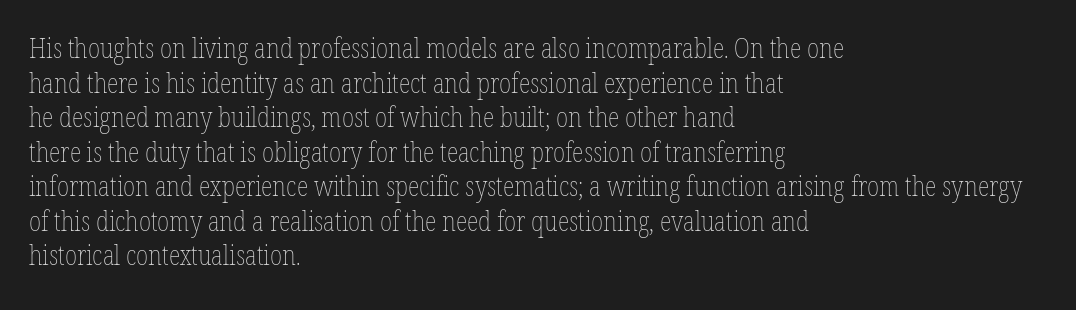
{"italic": "no", "bold": "no", "underline": "no", "align": "left", "line_spacing": "normal", "line_spacing_ratio": 1.28, "letter_spacing": "normal", "letter_spacing_em": 0.0, "glyph_px": 27}
